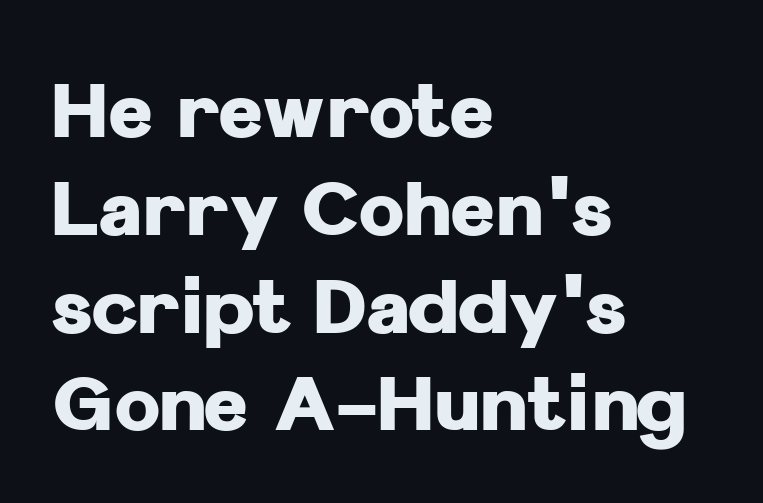
The image shows 77 px heavy sans-serif type, upright; set left-aligned, normal line spacing (1.27x), normal letter spacing, not underlined; low stroke contrast and a medium x-height.
